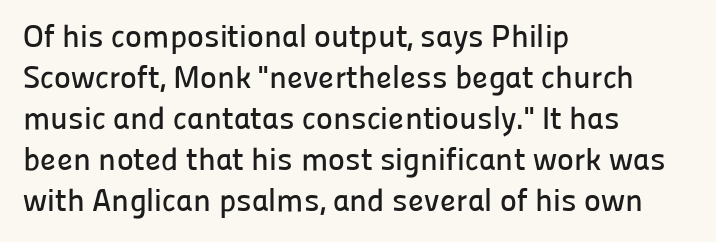
Reading down the block, your eye returns to a fixed left position each line. The rendering shows plain stroke endings on the letterforms — a sans-serif design. The passage shown is typed in a proportional face where columns would drift. It's the straight-up-and-down kind of type.
